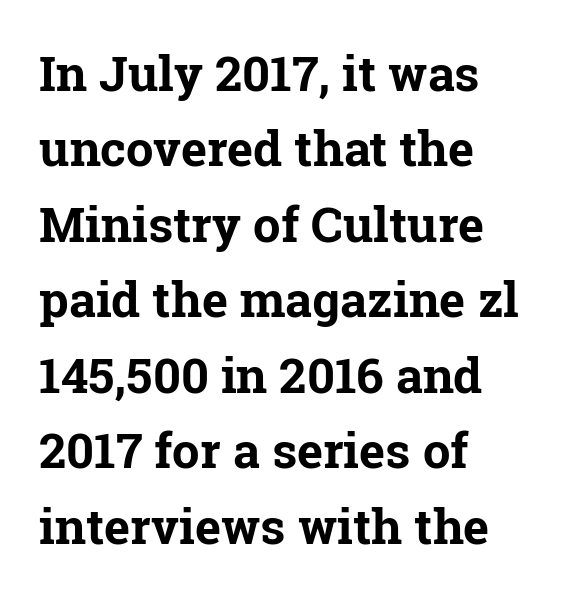
The image shows 49 px bold serif type, upright; set left-aligned, normal line spacing (1.54x), normal letter spacing, not underlined; low stroke contrast and a medium x-height.
